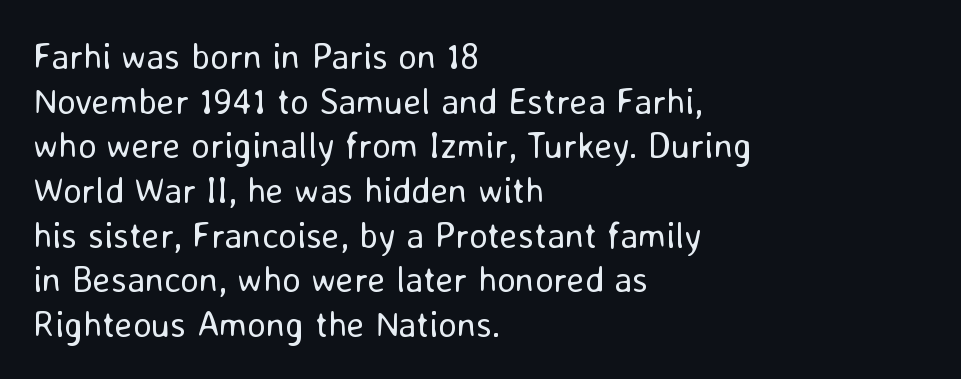
{"serif": "no", "italic": "no", "bold": "no", "weight": "regular", "width": "normal", "stroke_contrast": "low", "x_height": "medium", "monospaced": "no", "underline": "no", "align": "left", "line_spacing_ratio": 1.24, "letter_spacing": "normal", "letter_spacing_em": 0.0, "glyph_px": 36}
